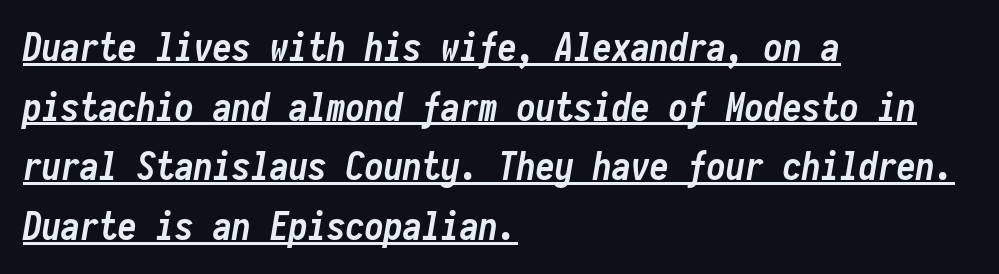
{"italic": "yes", "lean": "right", "slant_degrees": 10, "bold": "yes", "weight": "semibold", "width": "condensed", "stroke_contrast": "low", "x_height": "medium", "monospaced": "yes", "underline": "yes", "align": "left", "line_spacing": "normal", "line_spacing_ratio": 1.57, "letter_spacing": "normal", "letter_spacing_em": 0.0, "glyph_px": 38}
